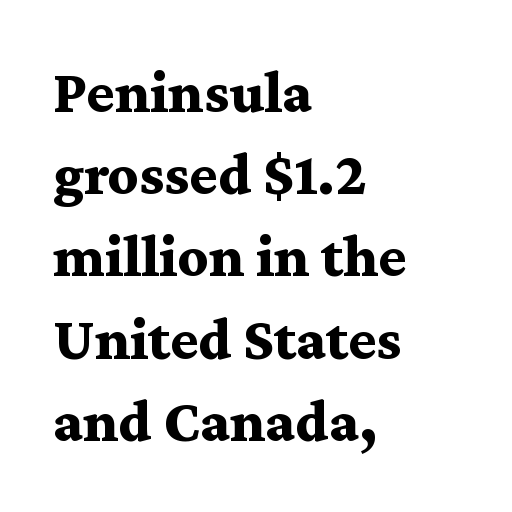
Q: Is the text bold? A: Yes.
Q: Is the text italic (slanted)? A: No, it is upright.
Q: Is the typeface a serif or a sans-serif typeface? A: Serif.
Q: Is the text underlined? A: No.
Q: How is the paragraph aligned? A: Left-aligned.
Q: Is the spacing between letters normal or unusually wide? A: Normal.
Q: Is the spacing between lines tight, normal or loose? A: Normal.
Q: Width (condensed, normal, or wide)? A: Wide.
Q: Stroke contrast? A: Medium.
Q: x-height? A: Medium.
Q: Monospaced? A: No.
